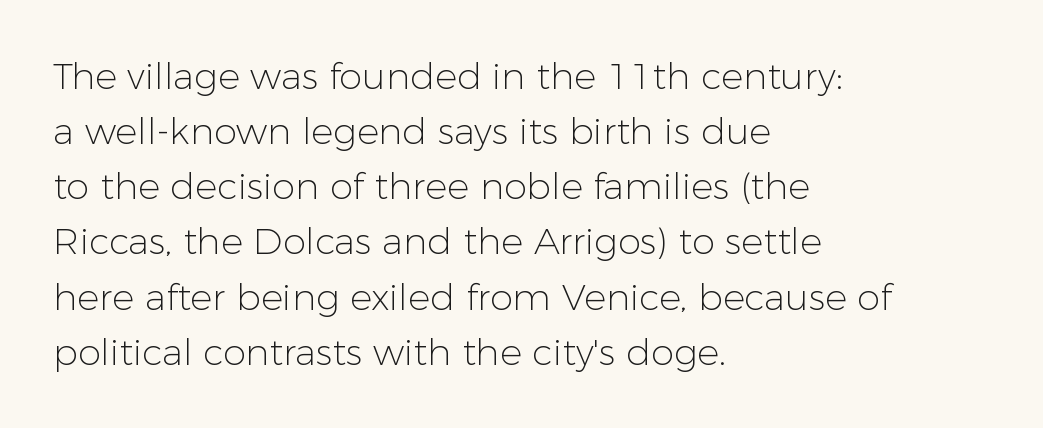
If you drew a ruler down the left edge, every line would touch it. Tracking here is standard; glyphs follow each other at the usual distance. Is there any slant? The stems are plumb. If you measured baseline to baseline, you'd find a middling distance.
